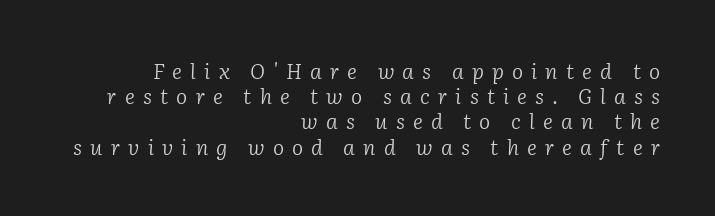
{"italic": "yes", "lean": "right", "slant_degrees": 2, "bold": "no", "underline": "no", "align": "right", "line_spacing_ratio": 1.2, "letter_spacing": "wide", "letter_spacing_em": 0.39, "glyph_px": 21}
